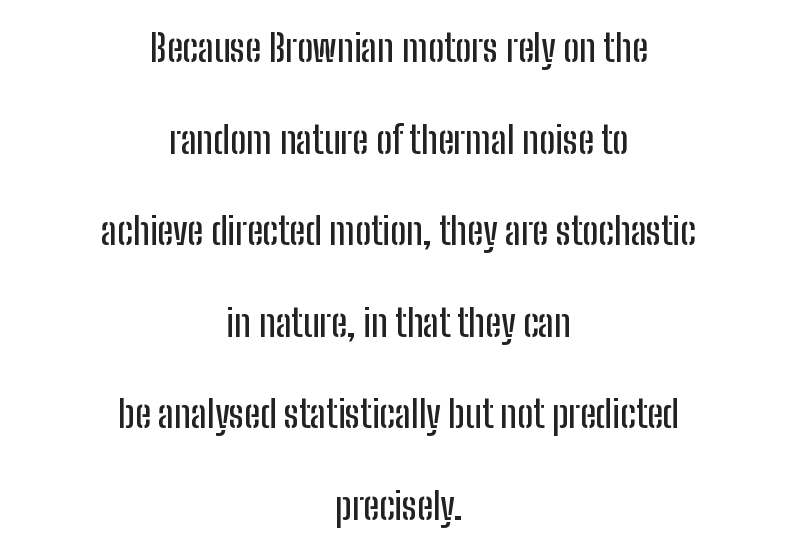
Q: Is the text italic (slanted)? A: No, it is upright.
Q: Is the typeface a serif or a sans-serif typeface? A: Sans-serif.
Q: Is the text underlined? A: No.
Q: How is the paragraph aligned? A: Centered.
Q: Is the spacing between letters normal or unusually wide? A: Normal.
Q: Is the spacing between lines tight, normal or loose? A: Loose.
Q: Width (condensed, normal, or wide)? A: Condensed.
Q: Stroke contrast? A: Low.
Q: x-height? A: Medium.
Q: Monospaced? A: No.
